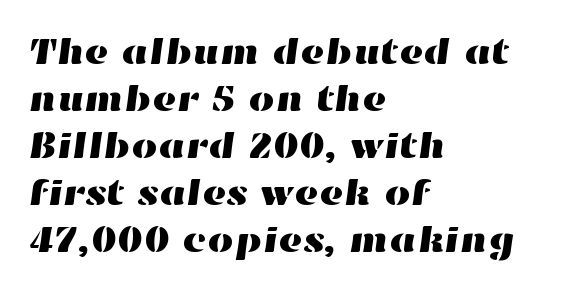
The image shows 37 px wide type; set left-aligned, normal line spacing (1.27x), normal letter spacing, not underlined; high stroke contrast and a medium x-height.
